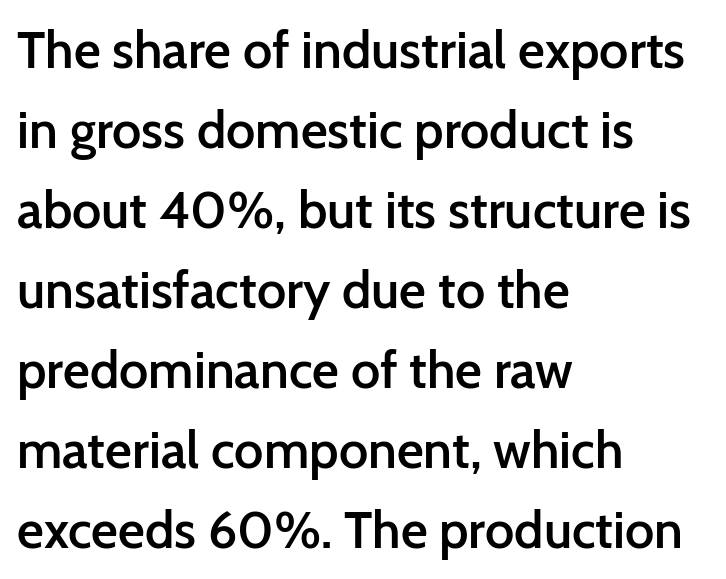
{"serif": "no", "italic": "no", "bold": "semi", "weight": "semibold", "width": "normal", "stroke_contrast": "low", "x_height": "medium", "monospaced": "no", "underline": "no", "align": "left", "line_spacing": "normal", "line_spacing_ratio": 1.54, "letter_spacing": "normal", "letter_spacing_em": 0.0, "glyph_px": 52}
